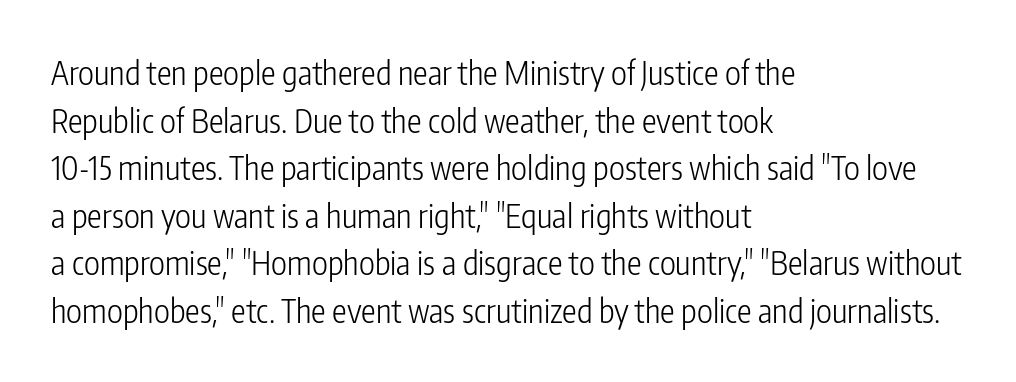
The image shows 33 px light, condensed sans-serif type, upright; set left-aligned, normal line spacing (1.44x), normal letter spacing, not underlined; low stroke contrast and a medium x-height.
